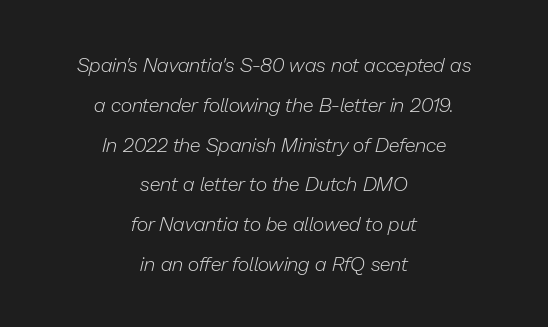
The image shows 20 px text type, italic (leaning right); set centered, loose line spacing (1.99x), normal letter spacing, not underlined.
